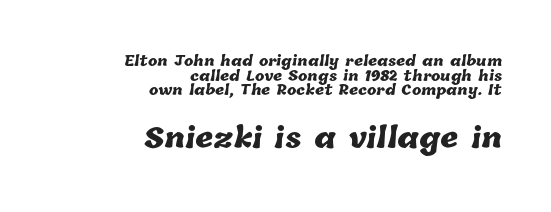
Scale increases going downward across the two blocks. The passage shown is typed in a proportional face where columns would drift. Summary of vertical rhythm: compact, with narrow interline spacing. Horizontal alignment here is rightward, an uncommon choice for prose. Between one letter and the next there's only the usual sliver of space. Letters rest on an invisible, unmarked baseline.
